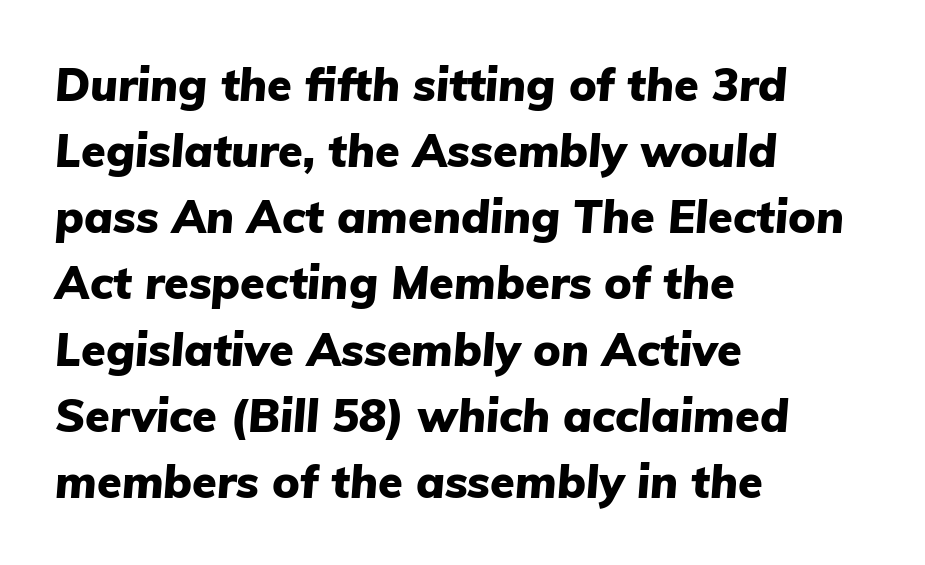
Q: Is the text bold? A: Yes.
Q: Is the text italic (slanted)? A: Yes, it leans right by about 5 degrees.
Q: Is the text underlined? A: No.
Q: How is the paragraph aligned? A: Left-aligned.
Q: Is the spacing between letters normal or unusually wide? A: Normal.
Q: Is the spacing between lines tight, normal or loose? A: Normal.
Q: Width (condensed, normal, or wide)? A: Normal.
Q: Stroke contrast? A: Low.
Q: x-height? A: Medium.
Q: Monospaced? A: No.
